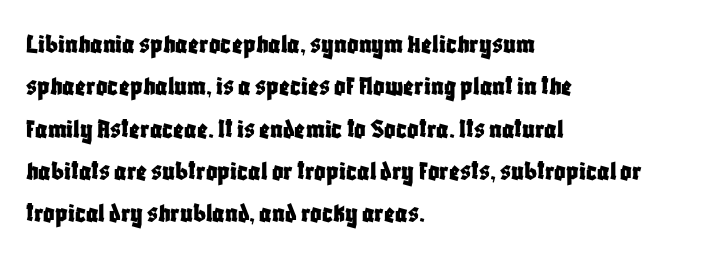
The rows are spaced the way most documents space them. Each letter keeps its own natural width here, so spacing adapts to shape. Check under the words: just untouched page. The letters stand upright; this is a roman face. The typesetter chose a ragged-right arrangement here. Does extra space separate the letters? No, they use regular spacing.
